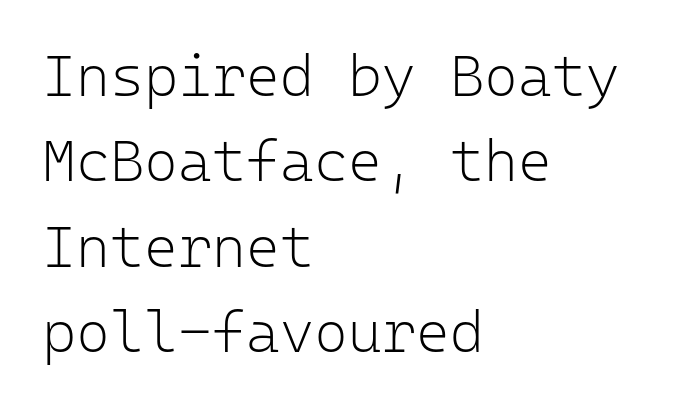
The image shows 58 px light sans-serif type, upright, monospaced; set left-aligned, normal line spacing (1.47x), normal letter spacing, not underlined; low stroke contrast and a medium x-height.
